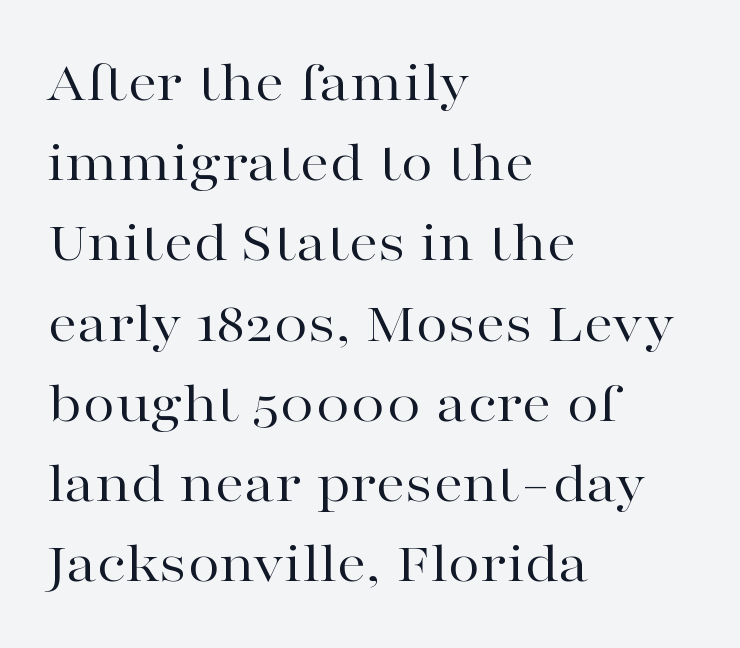
The font is comparable to plain body text, perhaps lighter. The paragraph shown leans on its left margin. This sample uses an upright cut, with every glyph sitting square on the baseline. The space directly below the letters is spotless. This sample uses a serif face. Does the leading feel generous? No, just average.
